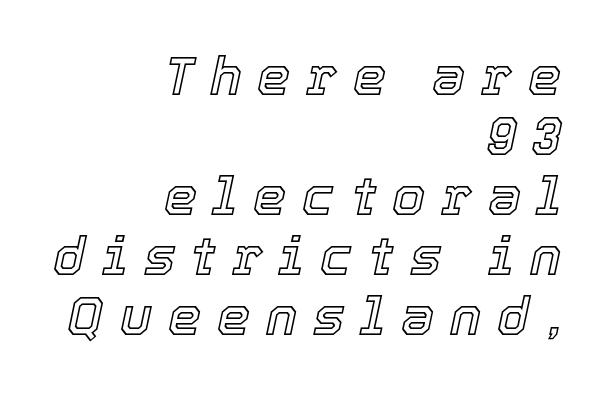
The image shows 53 px text type, italic (leaning right); set right-aligned, tight line spacing (1.13x), unusually wide letter spacing (+0.3 em), not underlined; a medium x-height.
